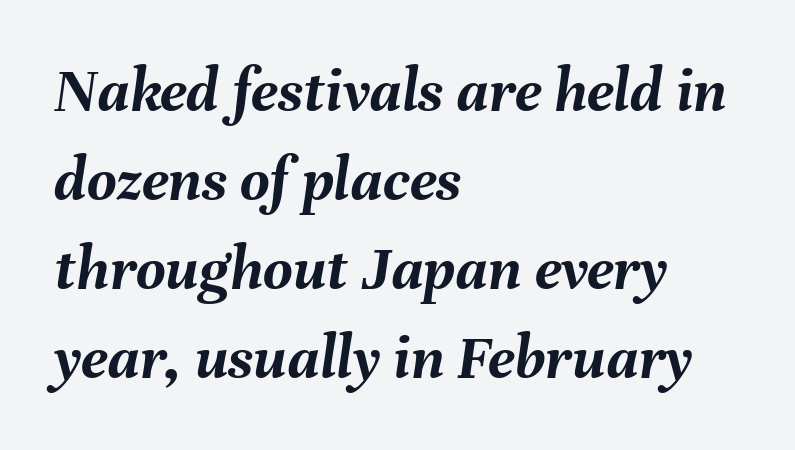
{"italic": "yes", "lean": "right", "slant_degrees": 8, "bold": "yes", "weight": "semibold", "width": "normal", "stroke_contrast": "medium", "x_height": "medium", "monospaced": "no", "underline": "no", "align": "left", "line_spacing": "normal", "line_spacing_ratio": 1.39, "letter_spacing": "normal", "letter_spacing_em": 0.0, "glyph_px": 64}
